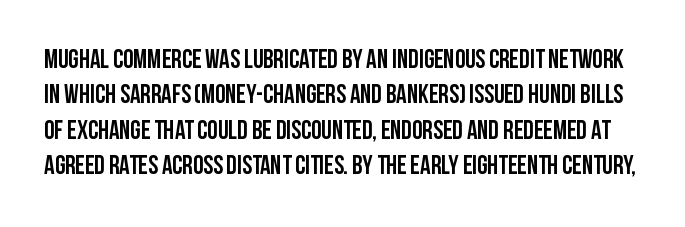
Q: Is the text italic (slanted)? A: No, it is upright.
Q: Is the text underlined? A: No.
Q: Is the spacing between letters normal or unusually wide? A: Normal.
Q: Is the spacing between lines tight, normal or loose? A: Normal.
